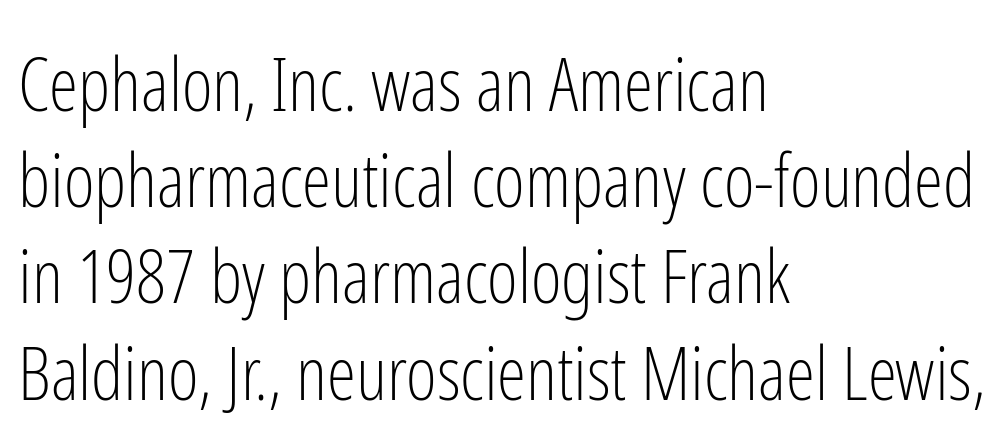
Q: Is the text bold? A: No.
Q: Is the text italic (slanted)? A: No, it is upright.
Q: Is the typeface a serif or a sans-serif typeface? A: Sans-serif.
Q: Is the text underlined? A: No.
Q: How is the paragraph aligned? A: Left-aligned.
Q: Is the spacing between letters normal or unusually wide? A: Normal.
Q: Is the spacing between lines tight, normal or loose? A: Normal.
Q: Width (condensed, normal, or wide)? A: Condensed.
Q: Stroke contrast? A: Low.
Q: x-height? A: Medium.
Q: Monospaced? A: No.
